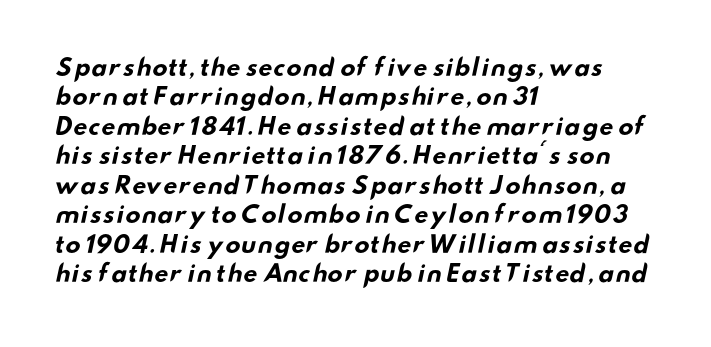
The vertical gap from one line to the next is medium. The characters look thick and weighty, a clear bold. Underlining? Definitely not there. This rendering uses left alignment, leaving the right contour irregular.
